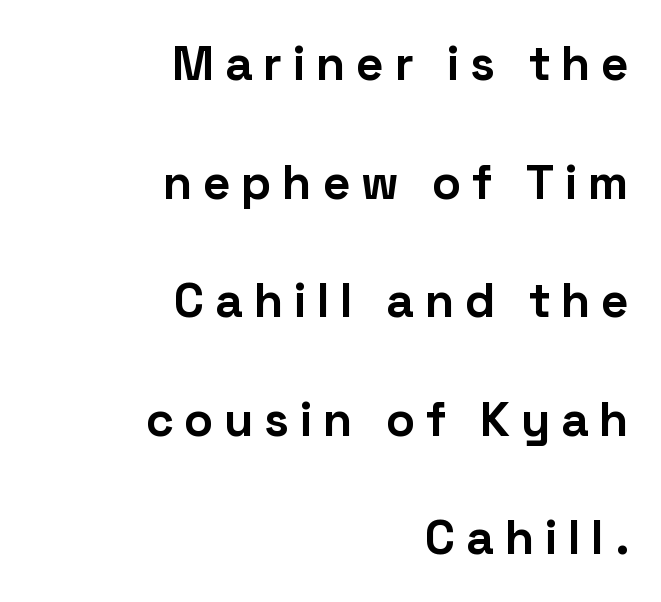
The image shows 48 px bold sans-serif type, upright; set right-aligned, loose line spacing (2.47x), unusually wide letter spacing (+0.22 em), not underlined; low stroke contrast and a medium x-height.
